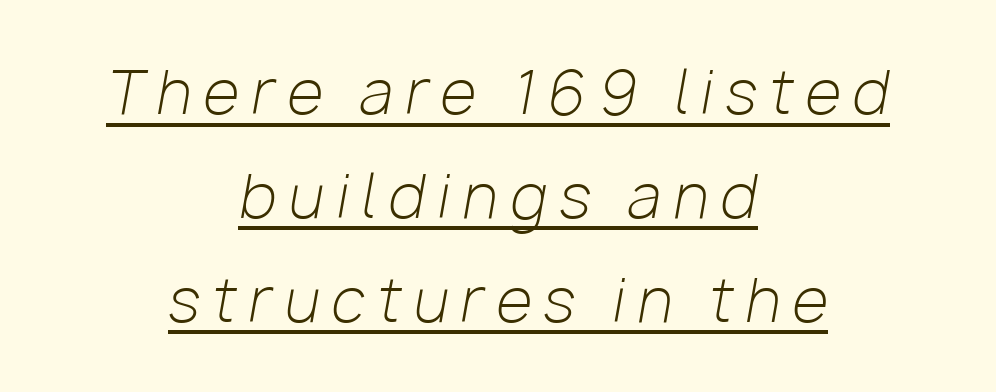
{"italic": "yes", "lean": "right", "slant_degrees": 10, "bold": "no", "weight": "light", "width": "normal", "stroke_contrast": "low", "x_height": "medium", "monospaced": "no", "underline": "yes", "align": "center", "line_spacing_ratio": 1.76, "letter_spacing": "wide", "letter_spacing_em": 0.21, "glyph_px": 59}
